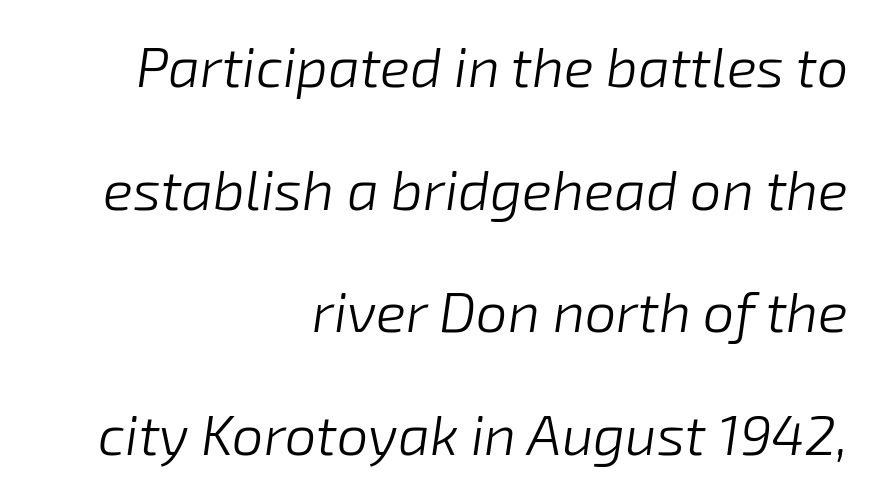
These lines are set flush right with a ragged left edge. A bare baseline throughout the passage. Vertical spacing — loose. No extra ink here — the face is not bold.
